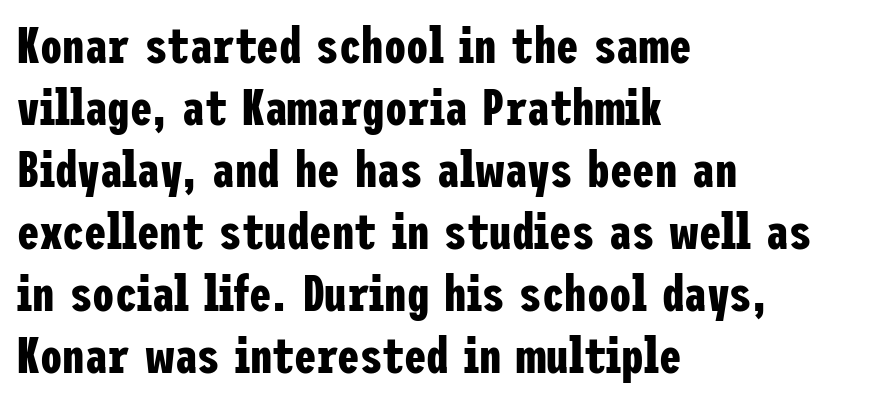
The lettering holds an erect, upright posture throughout. The rendering keeps characters at their native spacing. The face used here has the dense, thick strokes of a bold. Every row of glyphs begins at an identical x-position on the left.
